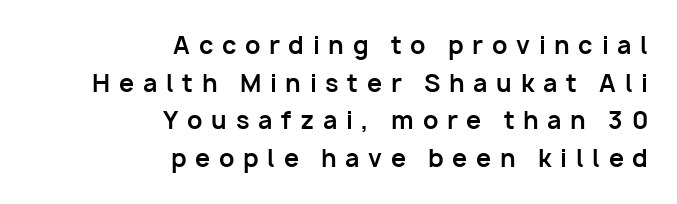
{"italic": "no", "bold": "yes", "underline": "no", "align": "right", "line_spacing": "normal", "line_spacing_ratio": 1.57, "letter_spacing": "wide", "letter_spacing_em": 0.36, "glyph_px": 24}
